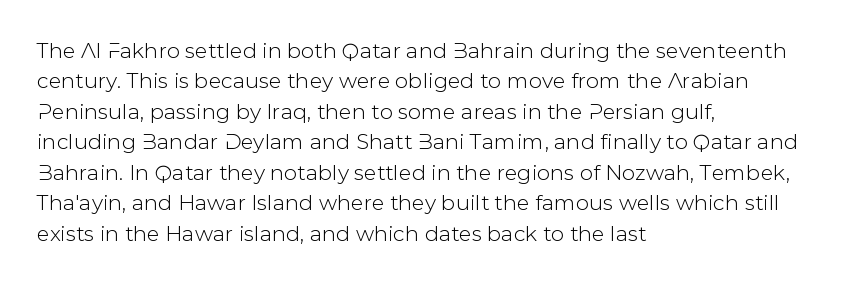
A bare baseline throughout the passage. This rendering uses left alignment, leaving the right contour irregular. Vertical strokes here are truly vertical. Glyph-to-glyph distance matches everyday printed text. If you measured baseline to baseline, you'd find a middling distance.
